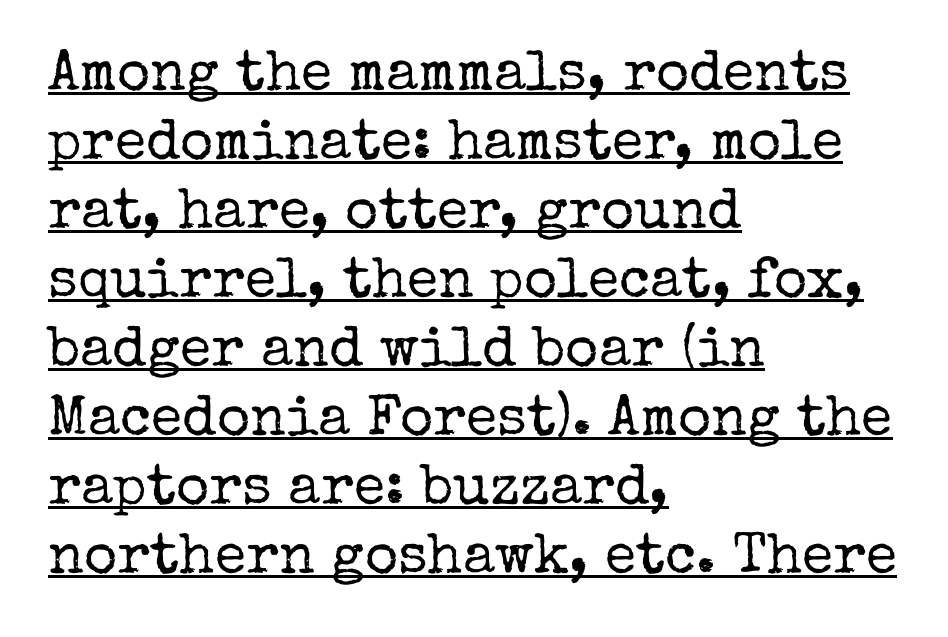
The image shows 57 px regular-weight serif type, upright; set left-aligned, line spacing 1.21x, normal letter spacing, underlined; low stroke contrast and a medium x-height.
